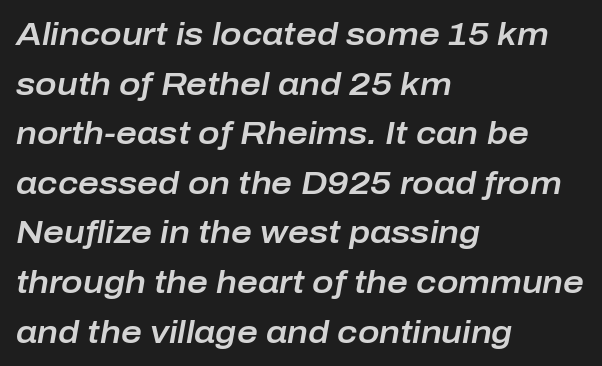
Q: Is the text italic (slanted)? A: Yes, it leans right by about 10 degrees.
Q: Is the text underlined? A: No.
Q: How is the paragraph aligned? A: Left-aligned.
Q: Is the spacing between letters normal or unusually wide? A: Normal.
Q: Is the spacing between lines tight, normal or loose? A: Normal.
Q: Width (condensed, normal, or wide)? A: Normal.
Q: Stroke contrast? A: Low.
Q: x-height? A: Medium.
Q: Monospaced? A: No.
